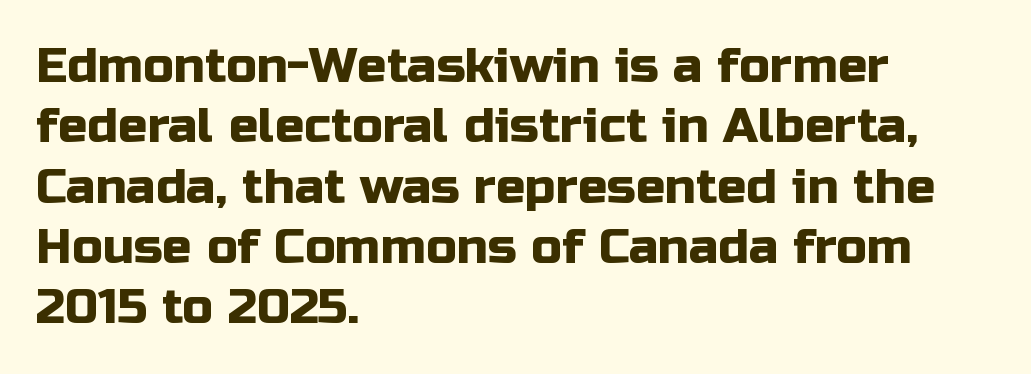
{"serif": "no", "italic": "no", "width": "normal", "stroke_contrast": "low", "x_height": "medium", "monospaced": "no", "underline": "no", "align": "left", "line_spacing_ratio": 1.23, "letter_spacing": "normal", "letter_spacing_em": 0.0, "glyph_px": 49}
